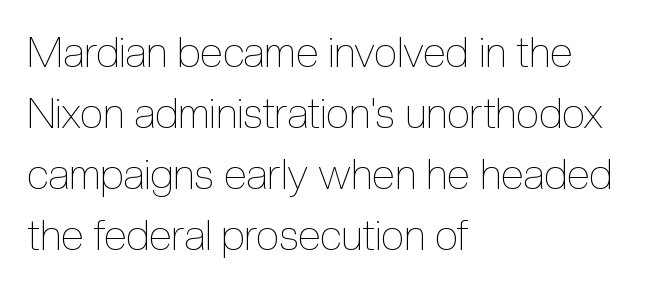
{"italic": "no", "bold": "no", "weight": "thin", "width": "condensed", "x_height": "medium", "monospaced": "no", "underline": "no", "align": "left", "line_spacing": "normal", "line_spacing_ratio": 1.45, "letter_spacing": "normal", "letter_spacing_em": 0.0, "glyph_px": 42}
